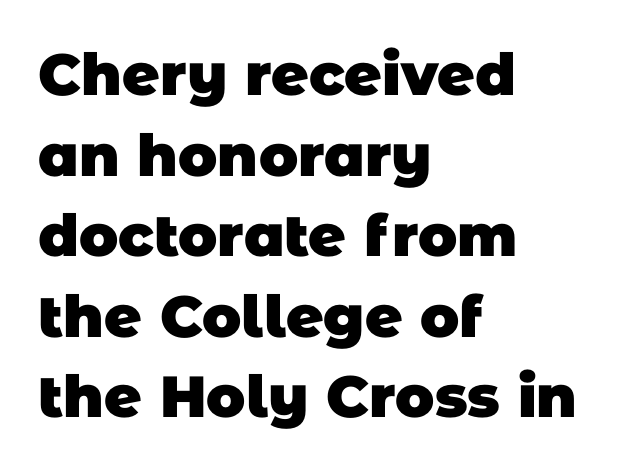
{"serif": "no", "bold": "yes", "weight": "heavy", "width": "normal", "stroke_contrast": "low", "x_height": "large", "monospaced": "no", "underline": "no", "align": "left", "line_spacing": "normal", "line_spacing_ratio": 1.39, "letter_spacing": "normal", "letter_spacing_em": 0.0, "glyph_px": 58}
